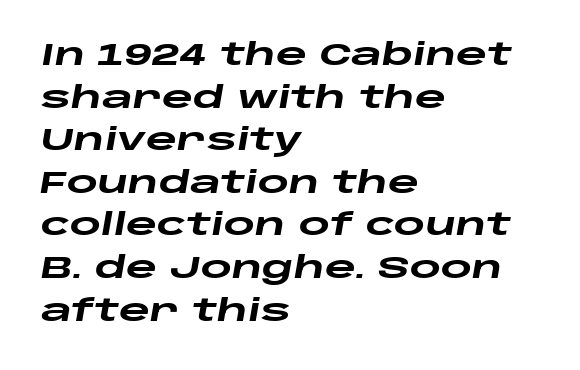
{"italic": "yes", "lean": "right", "slant_degrees": 10, "bold": "yes", "weight": "heavy", "width": "wide", "stroke_contrast": "low", "x_height": "large", "monospaced": "no", "underline": "no", "align": "left", "line_spacing": "normal", "line_spacing_ratio": 1.42, "letter_spacing": "normal", "letter_spacing_em": 0.0, "glyph_px": 30}
